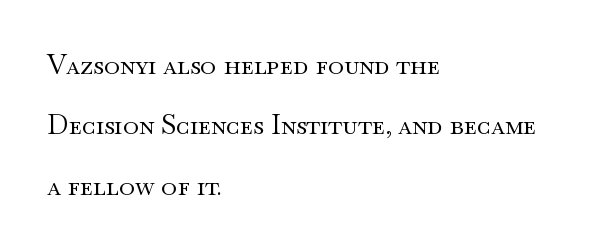
Q: Is the text bold? A: No.
Q: Is the text italic (slanted)? A: No, it is upright.
Q: Is the text underlined? A: No.
Q: How is the paragraph aligned? A: Left-aligned.
Q: Is the spacing between letters normal or unusually wide? A: Normal.
Q: Is the spacing between lines tight, normal or loose? A: Loose.
